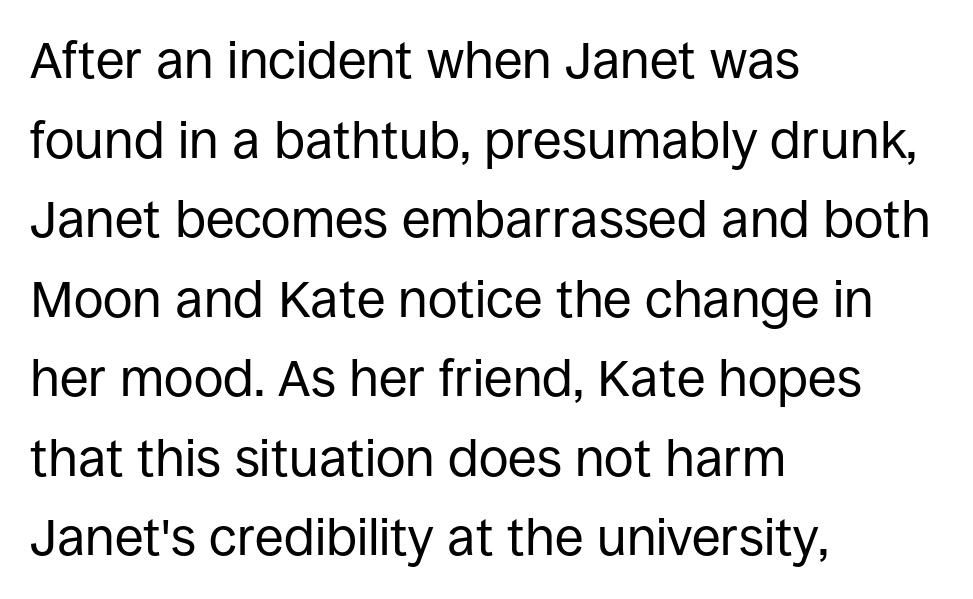
Vertically, the passage feels balanced, rows spaced as you'd expect. Plain, unruled lines of type. This is not heavy type; no bold has been used. You could not count columns in this text — the font is proportionally spaced. The ragged edge is on the right, which tells us the setting is flush left. The rendering keeps characters at their native spacing.
